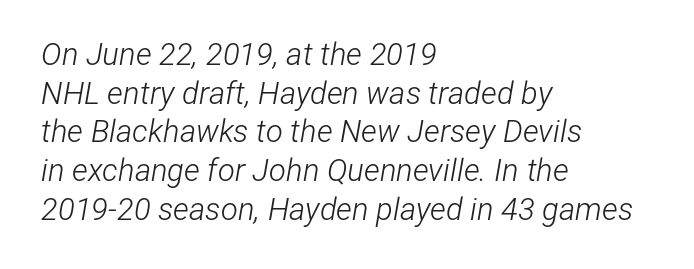
Q: Is the text bold? A: No.
Q: Is the text italic (slanted)? A: Yes, it leans right by about 12 degrees.
Q: Is the text underlined? A: No.
Q: How is the paragraph aligned? A: Left-aligned.
Q: Is the spacing between letters normal or unusually wide? A: Normal.
Q: Is the spacing between lines tight, normal or loose? A: Normal.
Q: Width (condensed, normal, or wide)? A: Condensed.
Q: Stroke contrast? A: Low.
Q: x-height? A: Medium.
Q: Monospaced? A: No.
